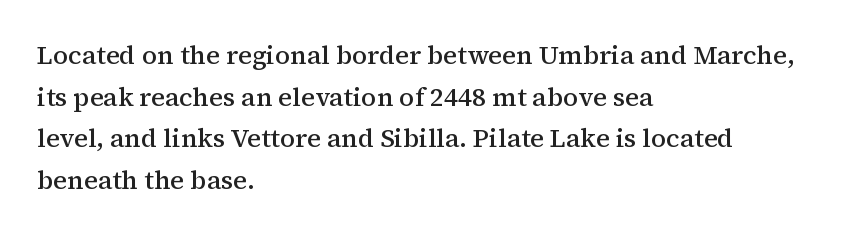
The space between consecutive lines is moderate. All the whitespace from short lines collects on the right. Is there any slant? The stems are plumb. The gaps between neighbouring characters are ordinary and unremarkable. Is the type bold? Partly — it's a semibold, heavier than regular but not fully bold.
